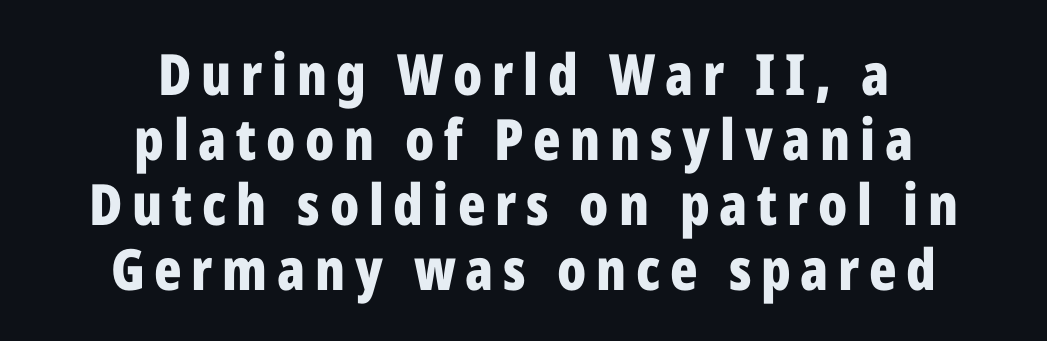
Caption: multi-line text, centered on the measure. If you measured baseline to baseline, you'd find a short distance. Font category for this specimen: sans-serif. A typesetter would call this proportional, since set widths differ per character.
